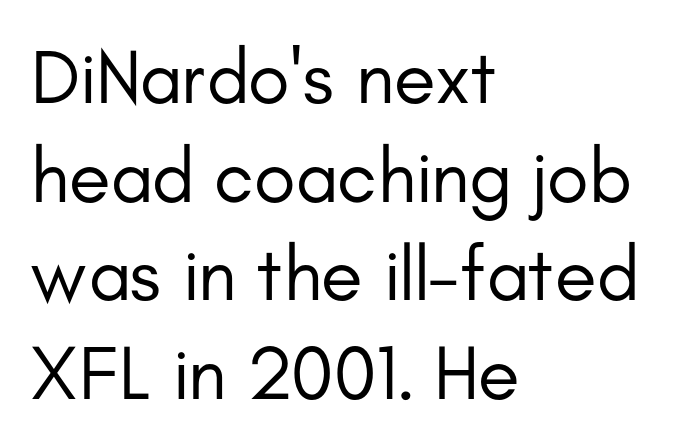
The type is set solid horizontally, with unmodified tracking. This is roman type, the default non-slanted kind. The type family on display is of the sans-serif kind. Each new line begins a customary step beneath the previous one. The paragraph has a hard left edge and a soft right edge. Unbolded letterforms with no extra heft.
